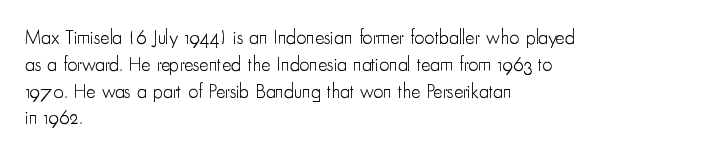
{"italic": "no", "bold": "no", "underline": "no", "align": "left", "line_spacing": "normal", "line_spacing_ratio": 1.34, "letter_spacing": "normal", "letter_spacing_em": 0.0, "glyph_px": 20}
